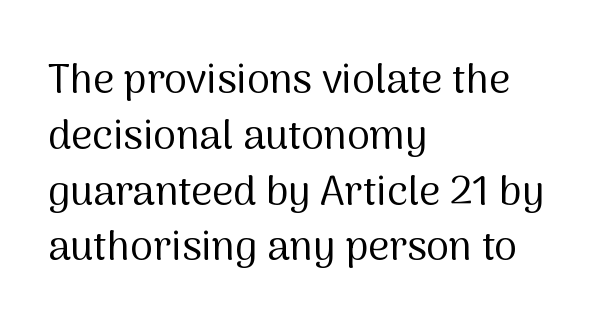
{"serif": "no", "italic": "no", "bold": "no", "weight": "regular", "width": "normal", "stroke_contrast": "medium", "x_height": "medium", "monospaced": "no", "underline": "no", "align": "left", "line_spacing": "normal", "line_spacing_ratio": 1.36, "letter_spacing": "normal", "letter_spacing_em": 0.0, "glyph_px": 41}
